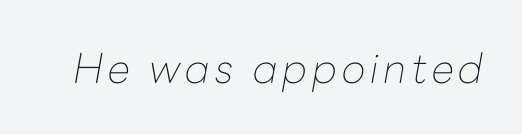
{"italic": "yes", "lean": "right", "slant_degrees": 10, "bold": "no", "weight": "thin", "width": "normal", "stroke_contrast": "low", "x_height": "medium", "monospaced": "no", "underline": "no", "glyph_px": 41}
